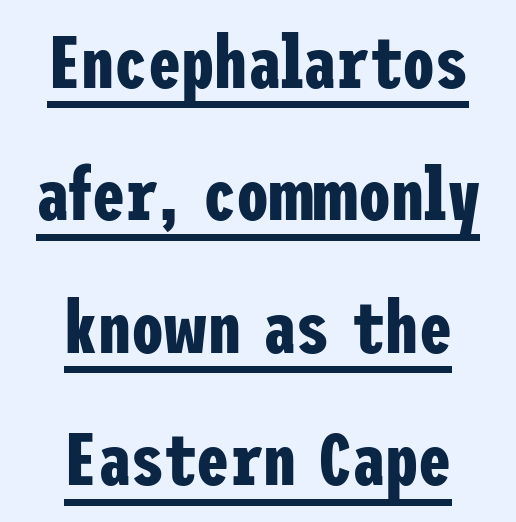
{"serif": "no", "italic": "no", "bold": "yes", "weight": "bold", "width": "condensed", "stroke_contrast": "low", "x_height": "medium", "underline": "yes", "align": "center", "line_spacing_ratio": 1.79, "letter_spacing": "normal", "letter_spacing_em": 0.0, "glyph_px": 74}
